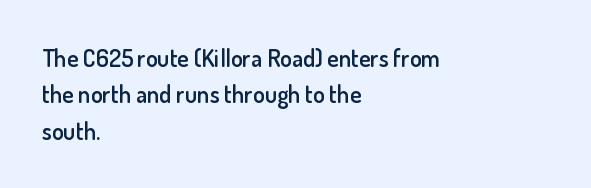
Q: Is the text bold? A: Semi-bold.
Q: Is the text italic (slanted)? A: No, it is upright.
Q: Is the text underlined? A: No.
Q: How is the paragraph aligned? A: Left-aligned.
Q: Is the spacing between letters normal or unusually wide? A: Normal.
Q: Is the spacing between lines tight, normal or loose? A: Normal.
